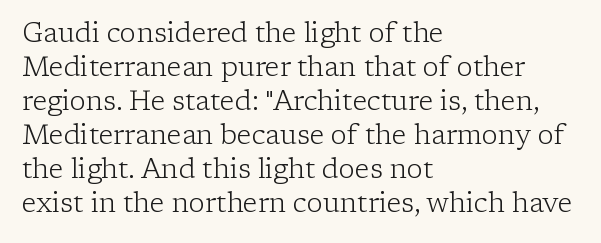
The image shows 27 px text type, upright; set left-aligned, normal line spacing (1.26x), normal letter spacing, not underlined.
